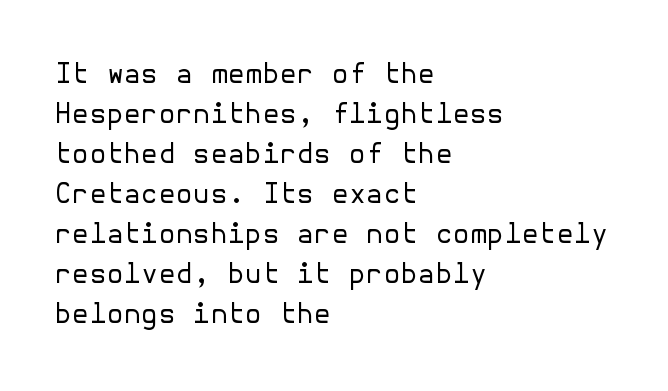
Line starts are locked; line ends wander. When letters stand straight like this, we call the style roman or upright. The strip under each line holds only bare page. The face looks like a standard text weight, possibly lighter. Nothing sits at the stroke ends, so this counts as sans-serif.
